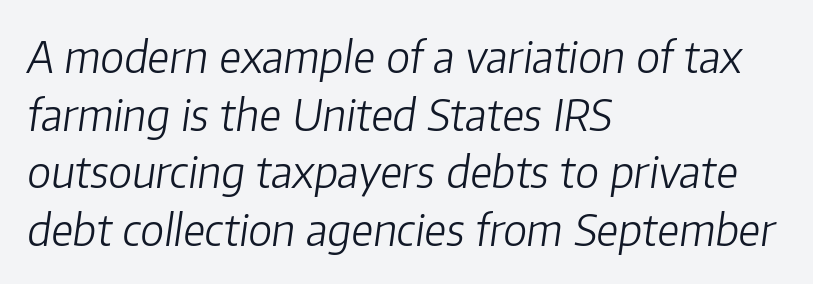
Proportional: the letters do not fall into vertical columns. Counters stay open thanks to moderate or lighter strokes. A normal amount of white space separates one row of letters from the next. Has an underline been added? It has not. Emphasis-style slanted type is in use.
